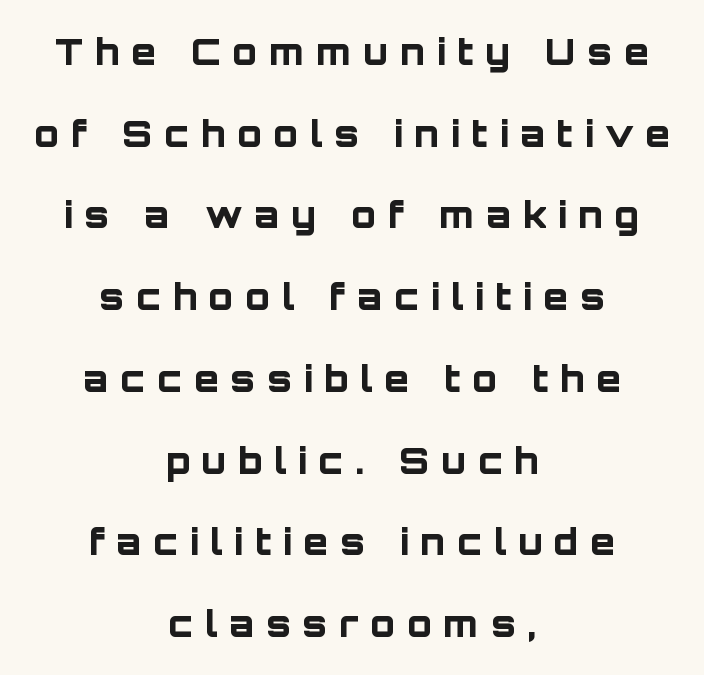
Q: Is the text bold? A: Yes.
Q: Is the text italic (slanted)? A: No, it is upright.
Q: Is the typeface a serif or a sans-serif typeface? A: Sans-serif.
Q: Is the text underlined? A: No.
Q: How is the paragraph aligned? A: Centered.
Q: Is the spacing between letters normal or unusually wide? A: Unusually wide.
Q: Is the spacing between lines tight, normal or loose? A: Loose.
Q: Width (condensed, normal, or wide)? A: Normal.
Q: Stroke contrast? A: Low.
Q: x-height? A: Large.
Q: Monospaced? A: No.
